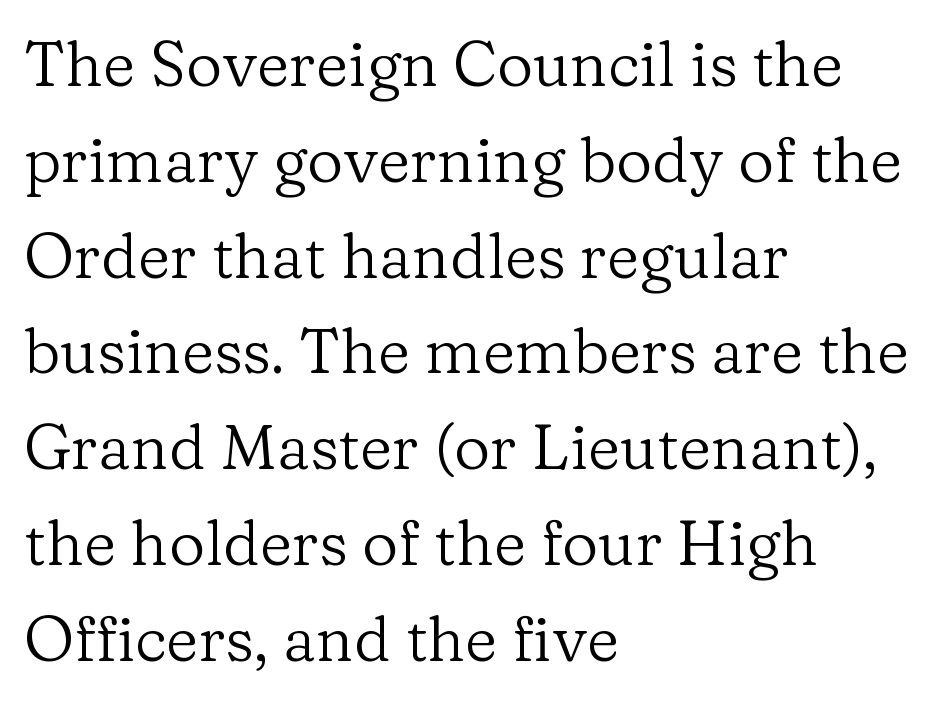
Reading down the column, the eye jumps a familiar distance to each next line. A bare baseline throughout the passage. Upright lettering throughout. Letterform terminals end in serifs throughout the passage. Varying glyph widths throughout — classic text-font behaviour. The compositor pushed each line to the left boundary.
